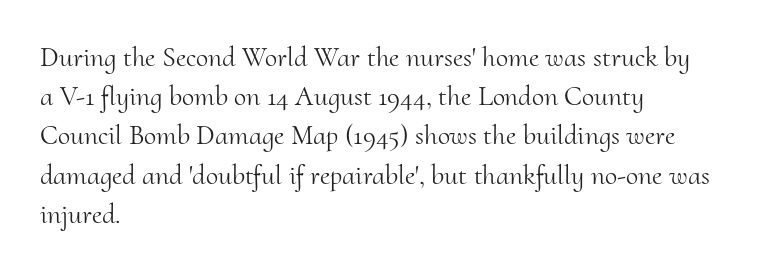
{"serif": "yes", "italic": "no", "bold": "no", "weight": "light", "width": "normal", "stroke_contrast": "medium", "x_height": "small", "monospaced": "no", "underline": "no", "align": "left", "line_spacing": "normal", "line_spacing_ratio": 1.4, "letter_spacing": "normal", "letter_spacing_em": 0.0, "glyph_px": 28}
